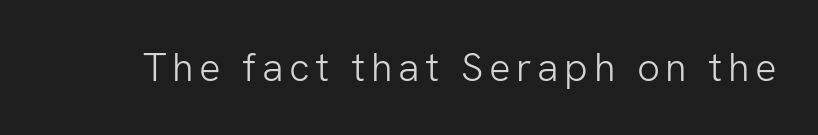
The image shows 40 px light sans-serif type, upright; set not underlined; low stroke contrast and a medium x-height.
